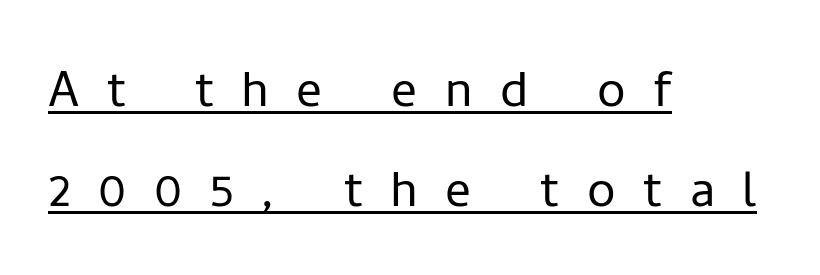
The weight would be labelled regular, book, light, or lighter still. Here the designer chose a conventional face with non-uniform glyph widths. Look at the tracking — it's clearly loosened, letters drifting apart. When letters stand straight like this, we call the style roman or upright. Each line of the rendering has a horizontal stroke beneath the glyphs.
